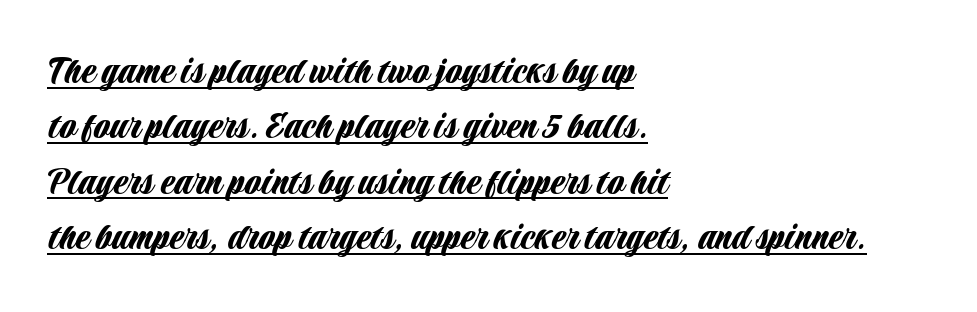
Q: Is the text italic (slanted)? A: Yes.
Q: Is the typeface a serif or a sans-serif typeface? A: Sans-serif.
Q: Is the text underlined? A: Yes.
Q: How is the paragraph aligned? A: Left-aligned.
Q: Is the spacing between letters normal or unusually wide? A: Normal.
Q: Is the spacing between lines tight, normal or loose? A: Normal.
Q: Width (condensed, normal, or wide)? A: Condensed.
Q: Stroke contrast? A: Low.
Q: x-height? A: Large.
Q: Monospaced? A: No.
